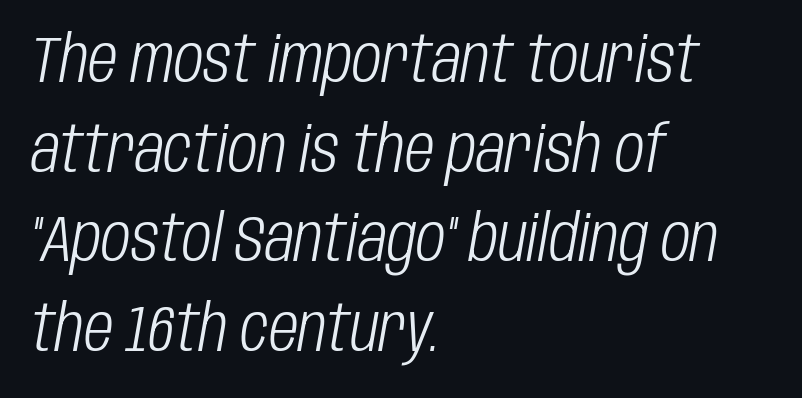
Letters have the restrained weight of plain body copy at most. No word sits above an underline. Slant detected: the letters are inclined. Baseline-to-baseline distance is the conventional proportion of letter height. Horizontal alignment here is leftward, the default for most running prose. Does extra space separate the letters? No, they use regular spacing.
